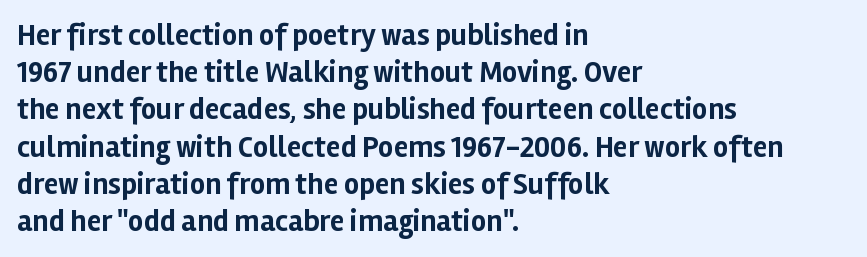
Q: Is the text bold? A: Yes.
Q: Is the text italic (slanted)? A: No, it is upright.
Q: Is the typeface a serif or a sans-serif typeface? A: Sans-serif.
Q: Is the text underlined? A: No.
Q: How is the paragraph aligned? A: Left-aligned.
Q: Is the spacing between letters normal or unusually wide? A: Normal.
Q: Width (condensed, normal, or wide)? A: Normal.
Q: Stroke contrast? A: Low.
Q: x-height? A: Medium.
Q: Monospaced? A: No.
